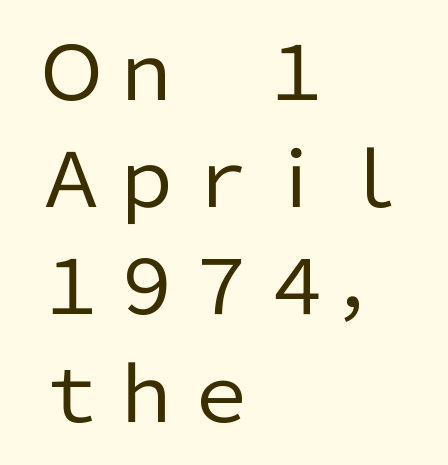
{"serif": "no", "italic": "no", "bold": "no", "weight": "regular", "width": "normal", "stroke_contrast": "low", "x_height": "medium", "monospaced": "no", "underline": "no", "align": "left", "line_spacing": "normal", "line_spacing_ratio": 1.43, "letter_spacing": "normal", "letter_spacing_em": 0.0, "glyph_px": 75}
